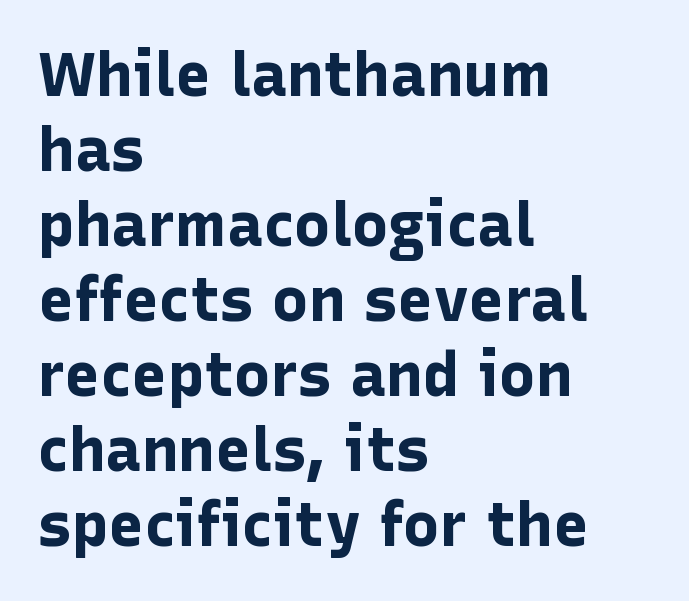
The image shows 61 px bold sans-serif type, upright; set left-aligned, line spacing 1.23x, normal letter spacing, not underlined; low stroke contrast and a medium x-height.
